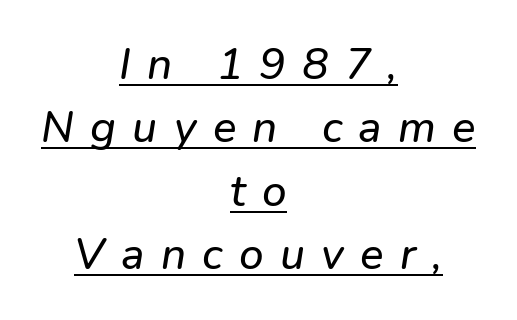
The image shows 44 px sans-serif type; set centered, normal line spacing (1.44x), unusually wide letter spacing (+0.37 em), underlined; low stroke contrast and a medium x-height.
